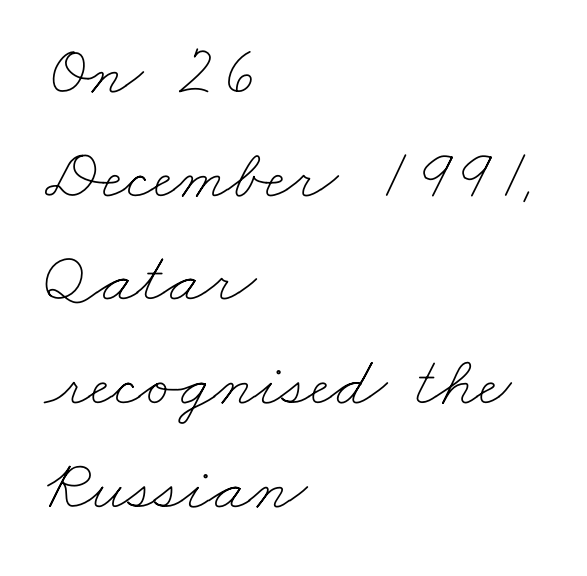
{"bold": "no", "weight": "thin", "width": "wide", "stroke_contrast": "low", "x_height": "small", "monospaced": "no", "underline": "no", "align": "left", "line_spacing": "normal", "line_spacing_ratio": 1.44, "letter_spacing": "normal", "letter_spacing_em": 0.0, "glyph_px": 72}
